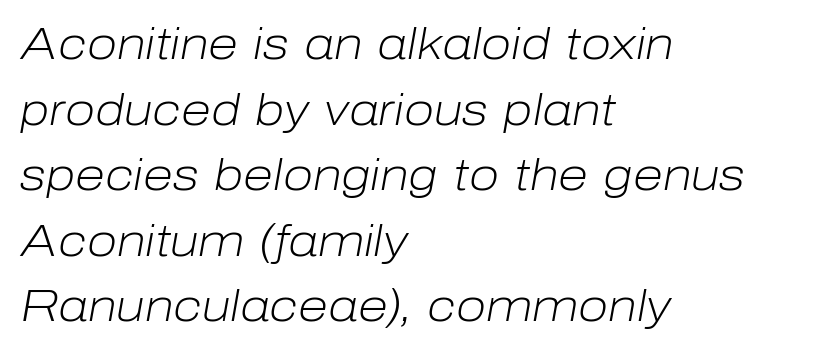
Q: Is the text bold? A: No.
Q: Is the text italic (slanted)? A: Yes, it leans right by about 10 degrees.
Q: Is the text underlined? A: No.
Q: How is the paragraph aligned? A: Left-aligned.
Q: Is the spacing between letters normal or unusually wide? A: Normal.
Q: Is the spacing between lines tight, normal or loose? A: Normal.
Q: Width (condensed, normal, or wide)? A: Normal.
Q: Stroke contrast? A: Low.
Q: x-height? A: Medium.
Q: Monospaced? A: No.
